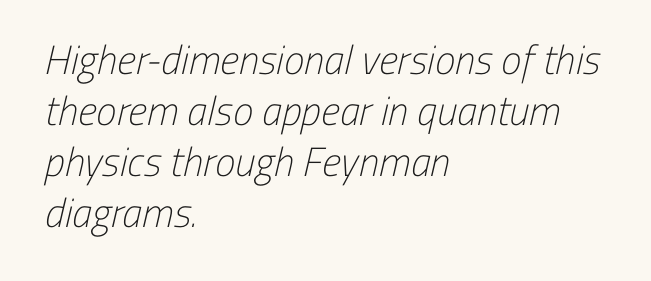
{"serif": "no", "bold": "no", "weight": "light", "width": "condensed", "stroke_contrast": "low", "x_height": "medium", "monospaced": "no", "underline": "no", "align": "left", "line_spacing_ratio": 1.24, "letter_spacing": "normal", "letter_spacing_em": 0.0, "glyph_px": 41}
